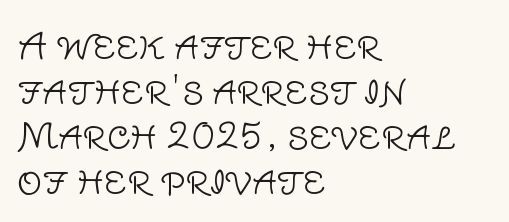
Q: Is the text bold? A: No.
Q: Is the text italic (slanted)? A: Yes.
Q: Is the typeface a serif or a sans-serif typeface? A: Sans-serif.
Q: Is the text underlined? A: No.
Q: How is the paragraph aligned? A: Left-aligned.
Q: Is the spacing between letters normal or unusually wide? A: Normal.
Q: Is the spacing between lines tight, normal or loose? A: Normal.
Q: Width (condensed, normal, or wide)? A: Normal.
Q: Stroke contrast? A: Low.
Q: x-height? A: Large.
Q: Monospaced? A: No.
